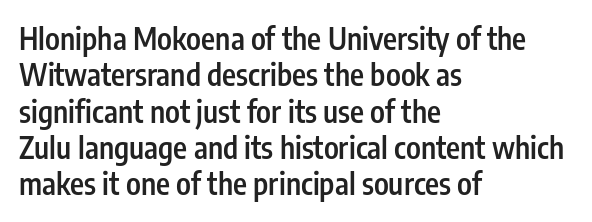
The image shows 30 px semibold, condensed sans-serif type, upright; set left-aligned, line spacing 1.21x, normal letter spacing, not underlined; low stroke contrast and a medium x-height.
